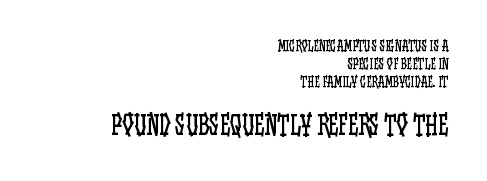
{"italic": "no", "bold": "no", "underline": "no", "align": "right", "line_spacing": "normal", "line_spacing_ratio": 1.3, "letter_spacing": "normal", "letter_spacing_em": 0.0, "larger_block": "second", "size_ratio": 1.86, "glyph_px": 26}
